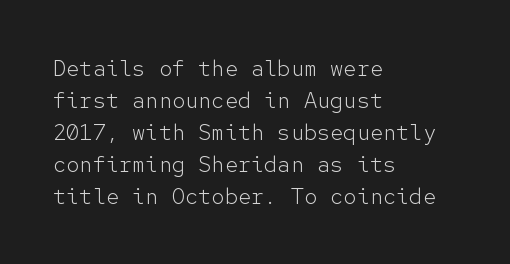
Q: Is the text bold? A: No.
Q: Is the text italic (slanted)? A: No, it is upright.
Q: Is the text underlined? A: No.
Q: How is the paragraph aligned? A: Left-aligned.
Q: Is the spacing between letters normal or unusually wide? A: Normal.
Q: Is the spacing between lines tight, normal or loose? A: Normal.
